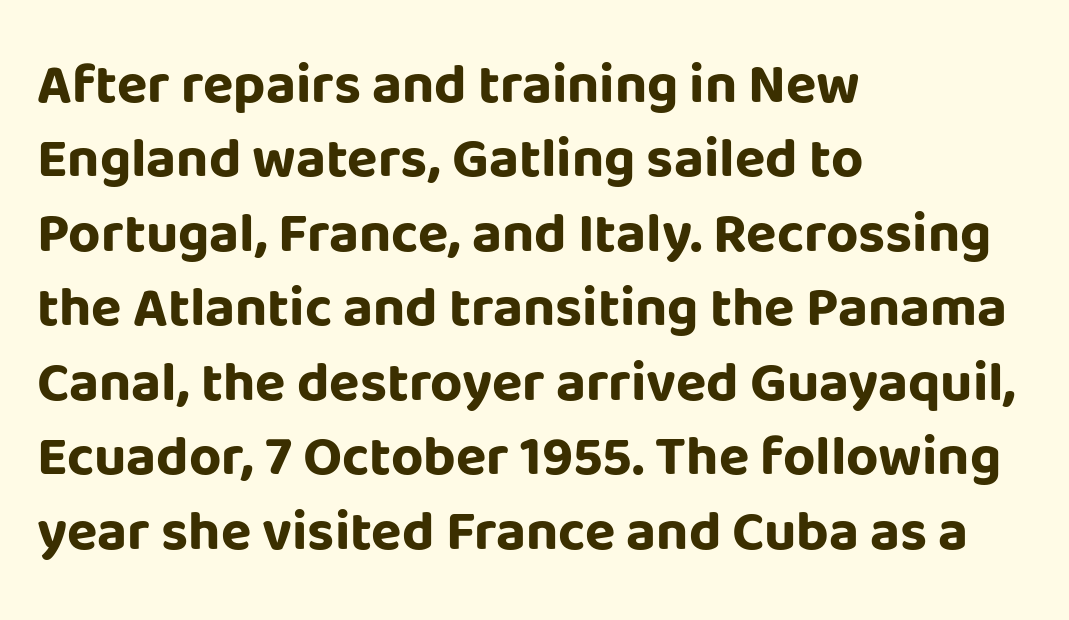
{"serif": "no", "italic": "no", "bold": "yes", "weight": "bold", "width": "normal", "stroke_contrast": "low", "x_height": "large", "monospaced": "no", "underline": "no", "align": "left", "line_spacing": "normal", "line_spacing_ratio": 1.33, "letter_spacing": "normal", "letter_spacing_em": 0.0, "glyph_px": 56}
